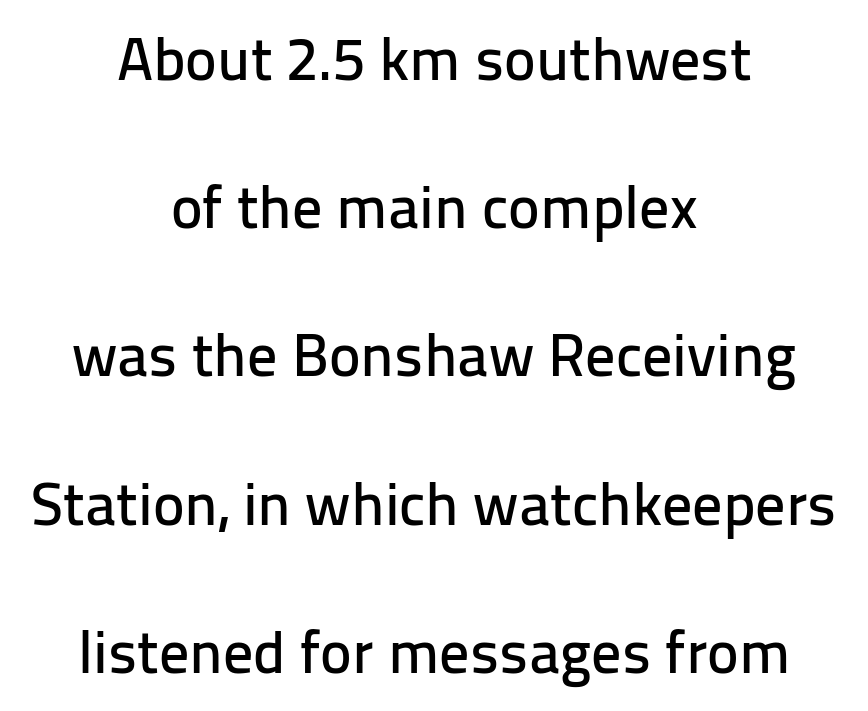
Q: Is the text italic (slanted)? A: No, it is upright.
Q: Is the typeface a serif or a sans-serif typeface? A: Sans-serif.
Q: Is the text underlined? A: No.
Q: How is the paragraph aligned? A: Centered.
Q: Is the spacing between letters normal or unusually wide? A: Normal.
Q: Is the spacing between lines tight, normal or loose? A: Loose.
Q: Width (condensed, normal, or wide)? A: Normal.
Q: Stroke contrast? A: Low.
Q: x-height? A: Medium.
Q: Monospaced? A: No.
